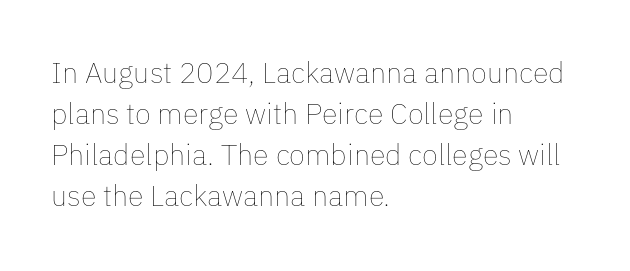
The face used here is proportionally spaced, like ordinary book or web type. One-word summary of the alignment: left. Bold? No — there's no thickening of the strokes. The lines sit at an ordinary, default distance from one another. Has an underline been added? It has not.
